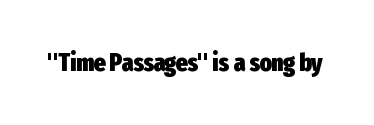
Underlining? Definitely not there. Strong, thick strokes mark this as bold type. This sample uses an upright cut, with every glyph sitting square on the baseline. A typesetter would call this zero additional tracking.
